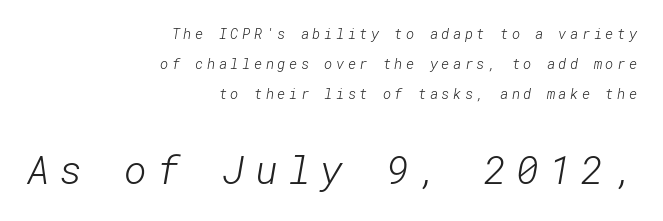
Regarding leading, the lines here are spaced well apart. Loose tracking; the words dissolve into strings of separated letters. Underline: absent. Each line ends at the same right margin while the left side varies.
